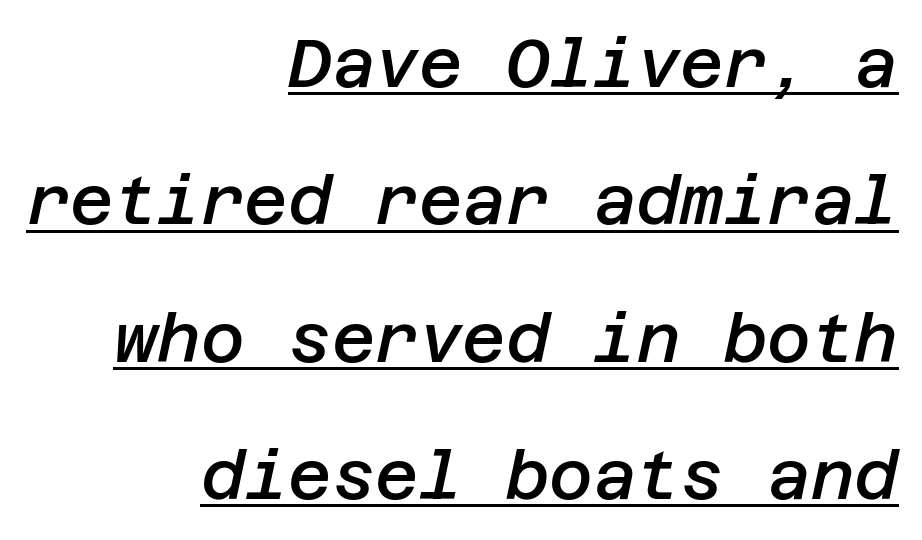
Q: Is the text bold? A: Semi-bold.
Q: Is the text italic (slanted)? A: Yes, it leans right by about 12 degrees.
Q: Is the text underlined? A: Yes.
Q: How is the paragraph aligned? A: Right-aligned.
Q: Is the spacing between letters normal or unusually wide? A: Normal.
Q: Is the spacing between lines tight, normal or loose? A: Loose.
Q: Width (condensed, normal, or wide)? A: Normal.
Q: Stroke contrast? A: Low.
Q: x-height? A: Large.
